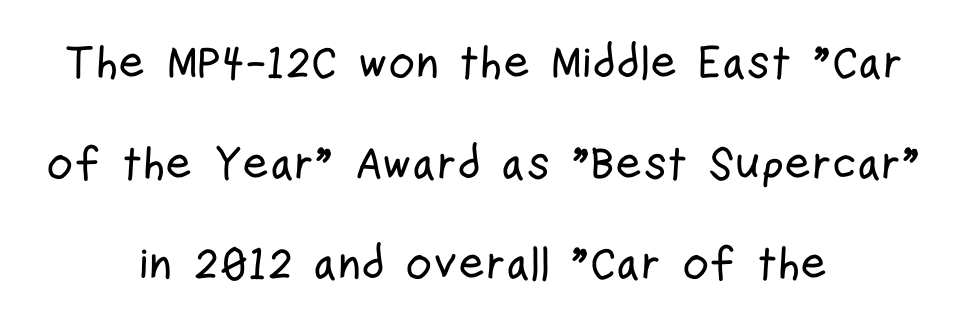
Q: Is the text italic (slanted)? A: No, it is upright.
Q: Is the typeface a serif or a sans-serif typeface? A: Sans-serif.
Q: Is the text underlined? A: No.
Q: How is the paragraph aligned? A: Centered.
Q: Is the spacing between letters normal or unusually wide? A: Normal.
Q: Is the spacing between lines tight, normal or loose? A: Loose.
Q: Width (condensed, normal, or wide)? A: Condensed.
Q: Stroke contrast? A: Low.
Q: x-height? A: Medium.
Q: Monospaced? A: No.
